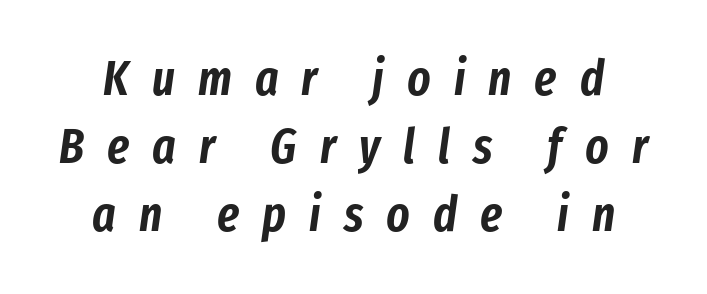
Inter-character spacing is expanded well beyond the font's built-in metrics. The string is rendered with underlining switched off. These lines were composed using italics. Compared with typical paragraphs, the rows here are spaced about the same.
